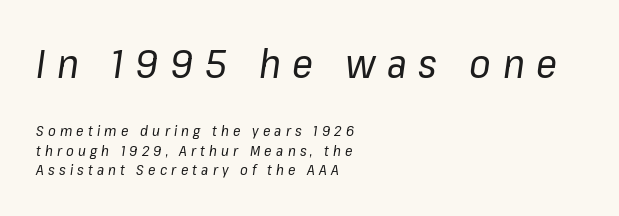
Q: Is the text bold? A: No.
Q: Is the text italic (slanted)? A: Yes, it leans right by about 8 degrees.
Q: Is the text underlined? A: No.
Q: How is the paragraph aligned? A: Left-aligned.
Q: Is the spacing between letters normal or unusually wide? A: Unusually wide.
Q: Is the spacing between lines tight, normal or loose? A: Normal.
Q: Which block of text is set in a larger size, the first (top) or the second (bottom)? A: The first (top) one.
Q: Width (condensed, normal, or wide)? A: Normal.
Q: Stroke contrast? A: Low.
Q: x-height? A: Medium.
Q: Monospaced? A: No.
